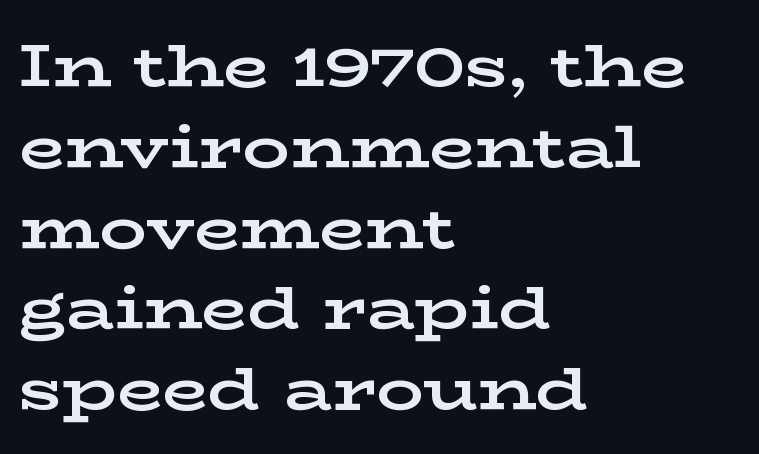
Q: Is the text bold? A: Yes.
Q: Is the text italic (slanted)? A: No, it is upright.
Q: Is the typeface a serif or a sans-serif typeface? A: Serif.
Q: Is the text underlined? A: No.
Q: How is the paragraph aligned? A: Left-aligned.
Q: Is the spacing between letters normal or unusually wide? A: Normal.
Q: Is the spacing between lines tight, normal or loose? A: Normal.
Q: Width (condensed, normal, or wide)? A: Wide.
Q: Stroke contrast? A: Low.
Q: x-height? A: Medium.
Q: Monospaced? A: No.
